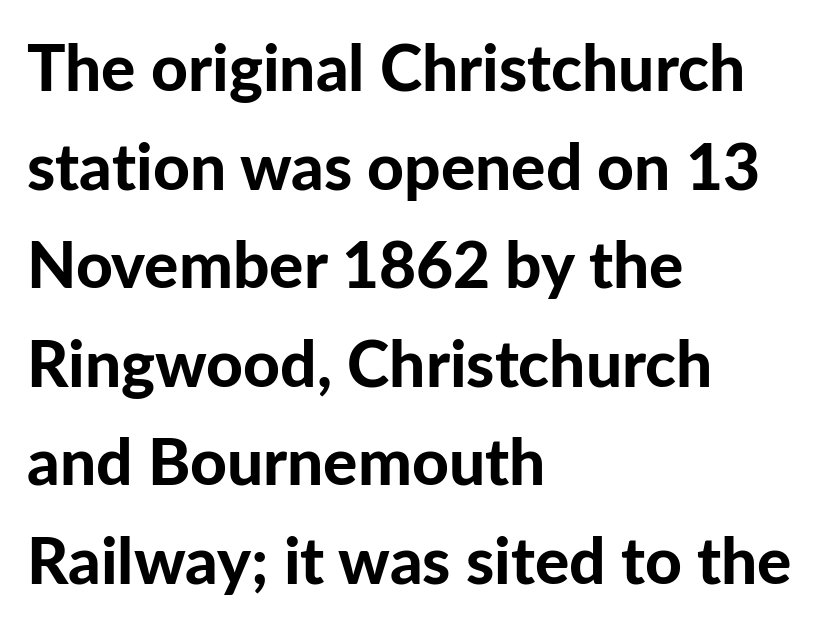
Q: Is the text bold? A: Yes.
Q: Is the text italic (slanted)? A: No, it is upright.
Q: Is the typeface a serif or a sans-serif typeface? A: Sans-serif.
Q: Is the text underlined? A: No.
Q: How is the paragraph aligned? A: Left-aligned.
Q: Is the spacing between letters normal or unusually wide? A: Normal.
Q: Is the spacing between lines tight, normal or loose? A: Normal.
Q: Width (condensed, normal, or wide)? A: Normal.
Q: Stroke contrast? A: Low.
Q: x-height? A: Medium.
Q: Monospaced? A: No.
